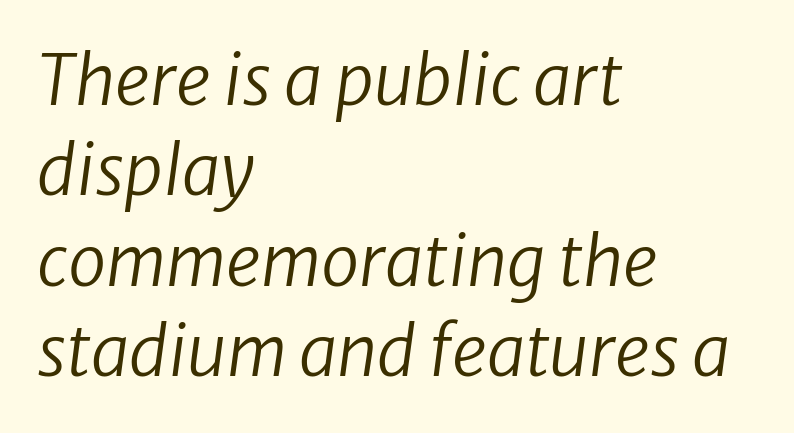
The image shows 69 px regular-weight type, italic (leaning right); set left-aligned, normal line spacing (1.31x), normal letter spacing, not underlined; low stroke contrast and a medium x-height.
